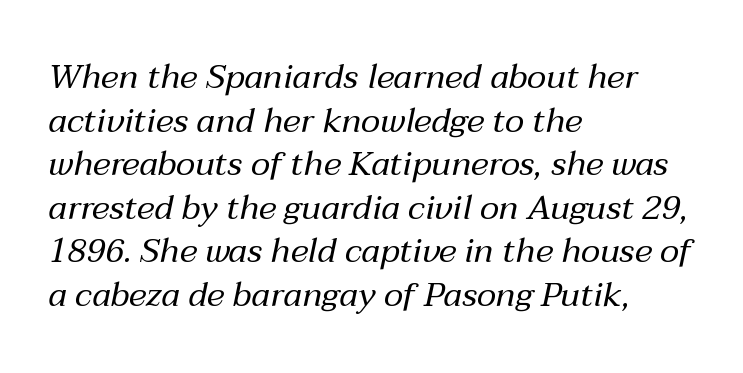
The image shows 34 px regular-weight type, italic (leaning right); set left-aligned, normal line spacing (1.28x), normal letter spacing, not underlined; medium stroke contrast and a medium x-height.
